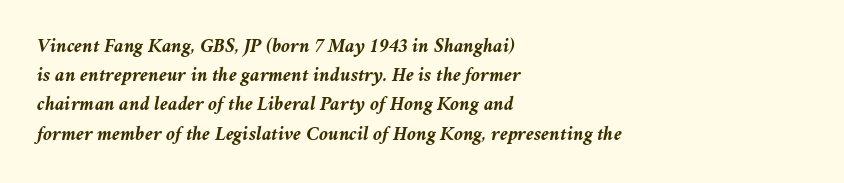
Only glyphs here, with clear space below each row. There's an unmistakable incline to the writing here. Does the weight exceed regular? Yes, all the way to bold. Teacher's note: observe the even left margin — that is flush-left alignment. What stands out about the letter spacing? Nothing — it is the standard amount. The block of text has a typical density, with ordinary space between rows.
